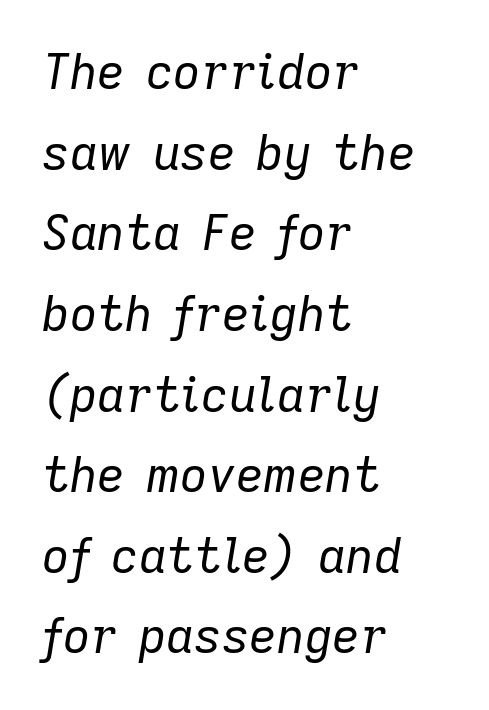
Q: Is the text bold? A: No.
Q: Is the text italic (slanted)? A: Yes, it leans right by about 9 degrees.
Q: Is the text underlined? A: No.
Q: How is the paragraph aligned? A: Left-aligned.
Q: Is the spacing between letters normal or unusually wide? A: Normal.
Q: Is the spacing between lines tight, normal or loose? A: Normal.
Q: Width (condensed, normal, or wide)? A: Normal.
Q: Stroke contrast? A: Low.
Q: x-height? A: Medium.
Q: Monospaced? A: No.
